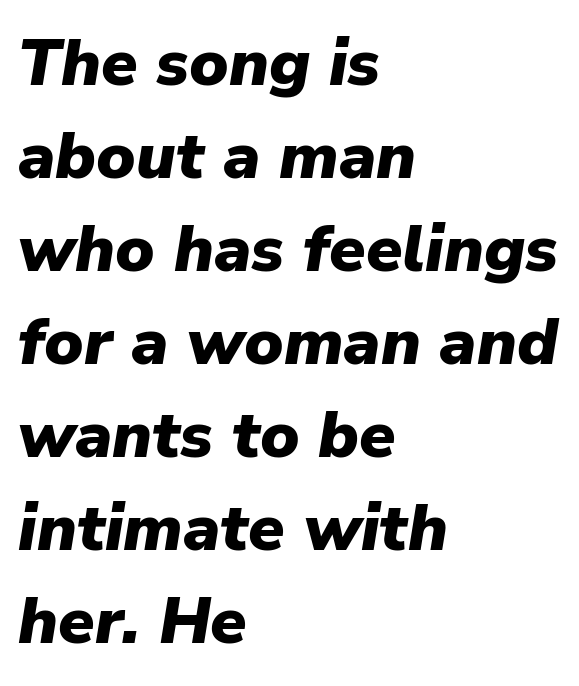
The image shows 66 px heavy type, italic (leaning right); set left-aligned, normal line spacing (1.41x), normal letter spacing, not underlined; low stroke contrast and a medium x-height.
